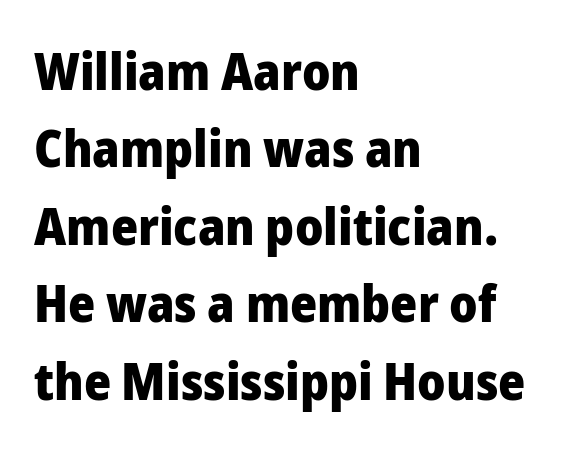
Q: Is the text bold? A: Yes.
Q: Is the text italic (slanted)? A: No, it is upright.
Q: Is the typeface a serif or a sans-serif typeface? A: Sans-serif.
Q: Is the text underlined? A: No.
Q: How is the paragraph aligned? A: Left-aligned.
Q: Is the spacing between letters normal or unusually wide? A: Normal.
Q: Is the spacing between lines tight, normal or loose? A: Normal.
Q: Width (condensed, normal, or wide)? A: Normal.
Q: Stroke contrast? A: Low.
Q: x-height? A: Medium.
Q: Monospaced? A: No.
